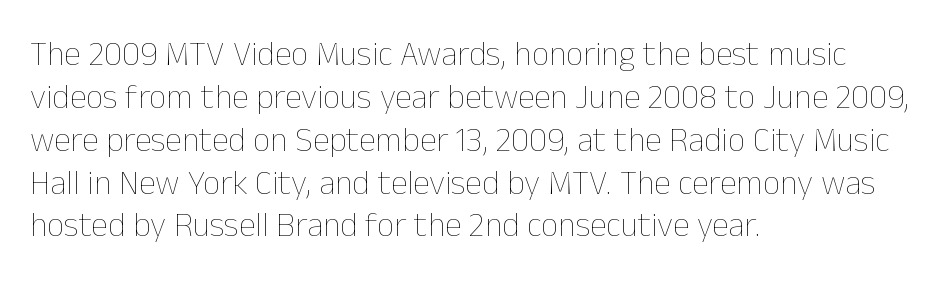
Lines of text with bare space underneath. Counters stay open thanks to moderate or lighter strokes. The leading is moderate, giving the passage an even texture. Characters follow at the spacing the type designer built in. Every row of glyphs begins at an identical x-position on the left.
